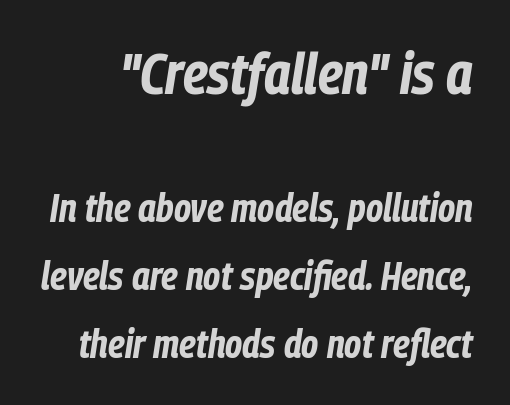
Default kerning and tracking; the words read as compact shapes. The glyphs look as if they've been sheared to an angle. Anything drawn beneath the words? Only blank space. Reading top to bottom, the characters get smaller at the block break.
